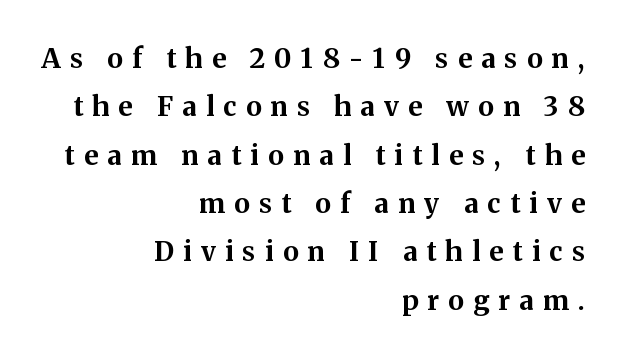
{"italic": "no", "bold": "yes", "underline": "no", "align": "right", "line_spacing_ratio": 1.79, "letter_spacing": "wide", "letter_spacing_em": 0.34, "glyph_px": 27}
